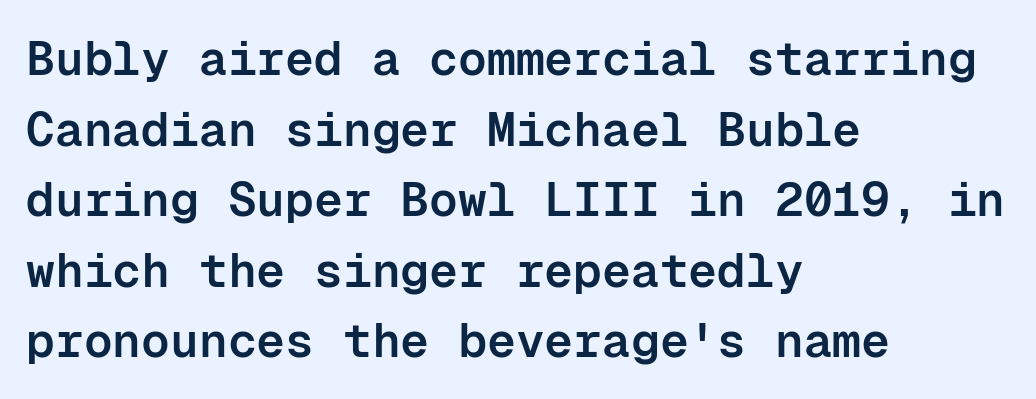
The image shows 48 px semibold sans-serif type, upright, monospaced; set left-aligned, normal line spacing (1.47x), normal letter spacing, not underlined; low stroke contrast and a medium x-height.
